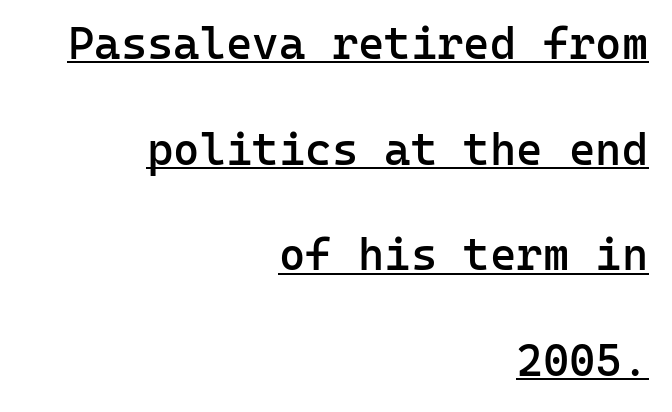
Q: Is the text bold? A: Semi-bold.
Q: Is the text italic (slanted)? A: No, it is upright.
Q: Is the typeface a serif or a sans-serif typeface? A: Sans-serif.
Q: Is the text underlined? A: Yes.
Q: How is the paragraph aligned? A: Right-aligned.
Q: Is the spacing between letters normal or unusually wide? A: Normal.
Q: Is the spacing between lines tight, normal or loose? A: Loose.
Q: Width (condensed, normal, or wide)? A: Normal.
Q: Stroke contrast? A: Low.
Q: x-height? A: Medium.
Q: Monospaced? A: Yes.
